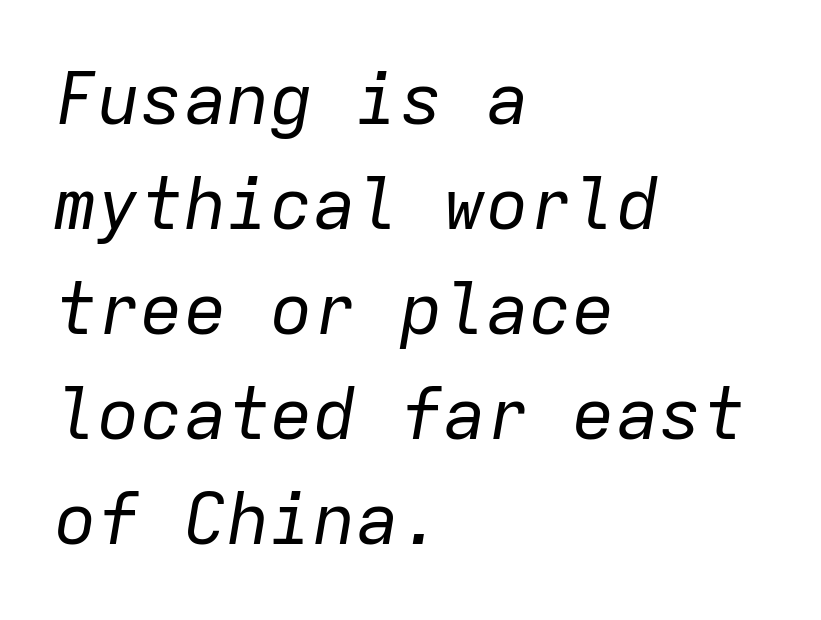
Q: Is the text bold? A: No.
Q: Is the text italic (slanted)? A: Yes, it leans right by about 9 degrees.
Q: Is the text underlined? A: No.
Q: How is the paragraph aligned? A: Left-aligned.
Q: Is the spacing between letters normal or unusually wide? A: Normal.
Q: Is the spacing between lines tight, normal or loose? A: Normal.
Q: Width (condensed, normal, or wide)? A: Normal.
Q: Stroke contrast? A: Low.
Q: x-height? A: Medium.
Q: Monospaced? A: Yes.
